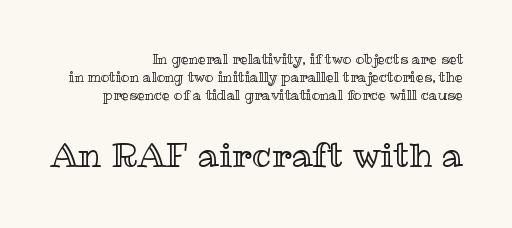
Q: Is the text italic (slanted)? A: No, it is upright.
Q: Is the text underlined? A: No.
Q: How is the paragraph aligned? A: Right-aligned.
Q: Is the spacing between letters normal or unusually wide? A: Normal.
Q: Is the spacing between lines tight, normal or loose? A: Normal.
Q: Which block of text is set in a larger size, the first (top) or the second (bottom)? A: The second (bottom) one.
Q: Width (condensed, normal, or wide)? A: Normal.
Q: x-height? A: Medium.
Q: Monospaced? A: No.
